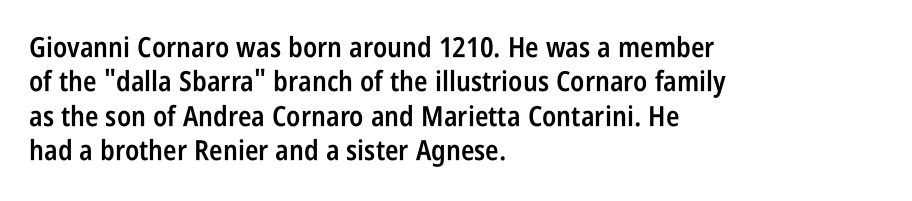
Q: Is the text bold? A: Semi-bold.
Q: Is the text italic (slanted)? A: No, it is upright.
Q: Is the typeface a serif or a sans-serif typeface? A: Sans-serif.
Q: Is the text underlined? A: No.
Q: How is the paragraph aligned? A: Left-aligned.
Q: Is the spacing between letters normal or unusually wide? A: Normal.
Q: Width (condensed, normal, or wide)? A: Condensed.
Q: Stroke contrast? A: Low.
Q: x-height? A: Large.
Q: Monospaced? A: No.
